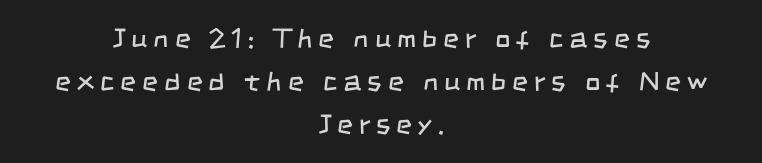
The image shows 27 px text type; set centered, normal line spacing (1.6x), unusually wide letter spacing (+0.23 em), not underlined.
